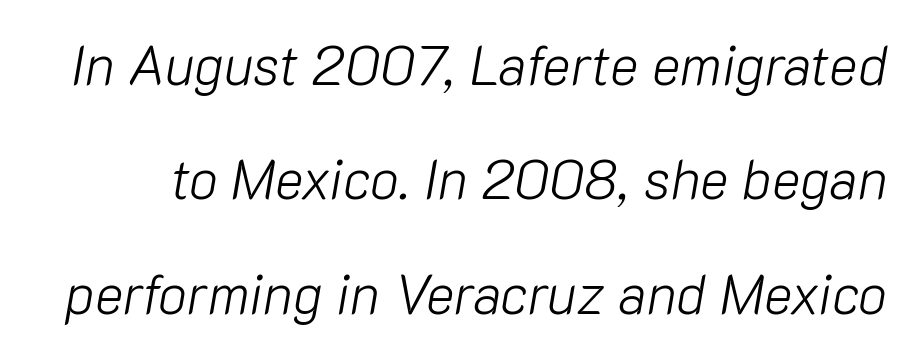
Nobody drew a line under any word here. The specimen reads as italic at a glance. A typesetter would call this proportional, since set widths differ per character. Vertically, the passage feels expansive, rows floating well apart. Nothing heavy about these letters — not bold at all. Nothing unusual about the tracking: characters are spaced as the font intends.
